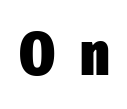
The image shows 62 px heavy, condensed sans-serif type, upright; set unusually wide letter spacing (+0.4 em), not underlined; low stroke contrast and a medium x-height.
